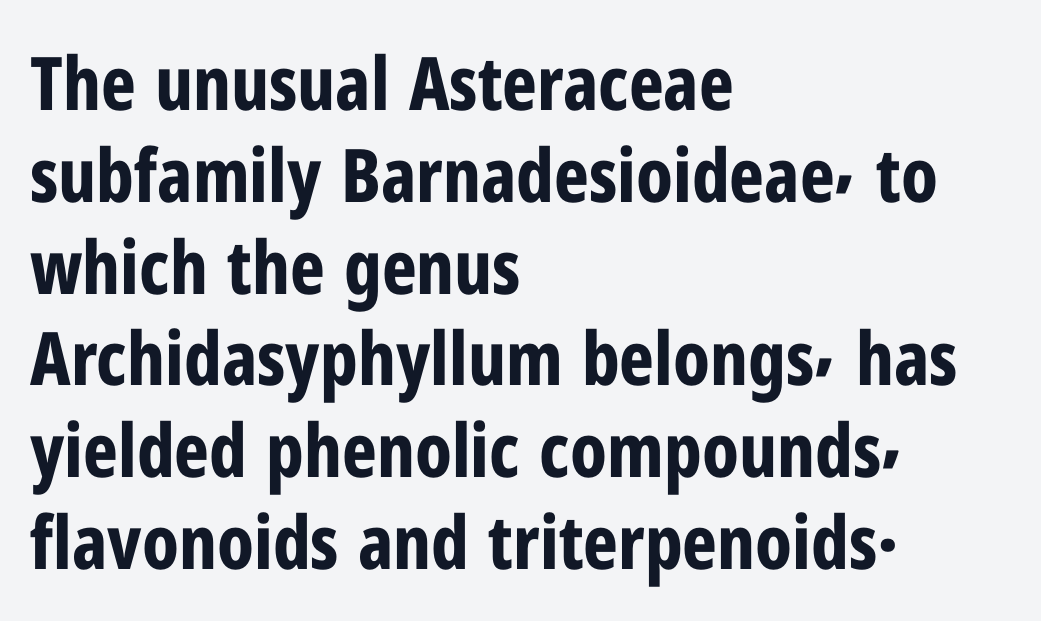
The image shows 74 px bold, condensed sans-serif type, upright; set left-aligned, line spacing 1.24x, normal letter spacing, not underlined; low stroke contrast and a medium x-height.
